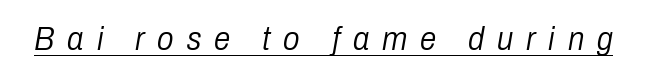
The image shows 33 px light, condensed type, italic (leaning right); set unusually wide letter spacing (+0.39 em), underlined; low stroke contrast and a medium x-height.
